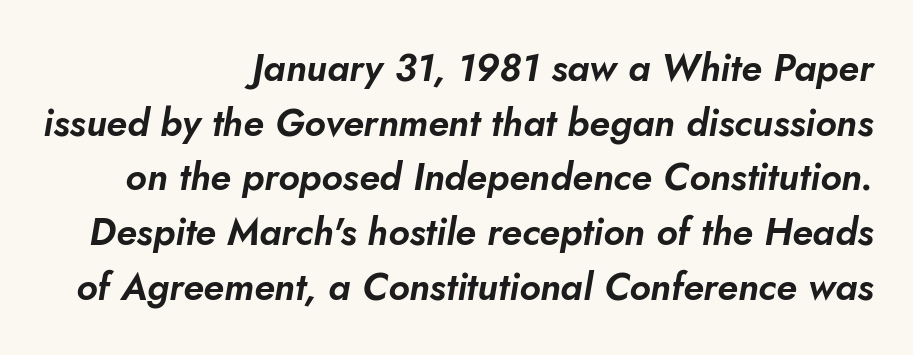
Q: Is the text italic (slanted)? A: Yes, it leans right by about 10 degrees.
Q: Is the text underlined? A: No.
Q: How is the paragraph aligned? A: Right-aligned.
Q: Is the spacing between letters normal or unusually wide? A: Normal.
Q: Is the spacing between lines tight, normal or loose? A: Normal.
Q: Width (condensed, normal, or wide)? A: Normal.
Q: Stroke contrast? A: Low.
Q: x-height? A: Small.
Q: Monospaced? A: No.
